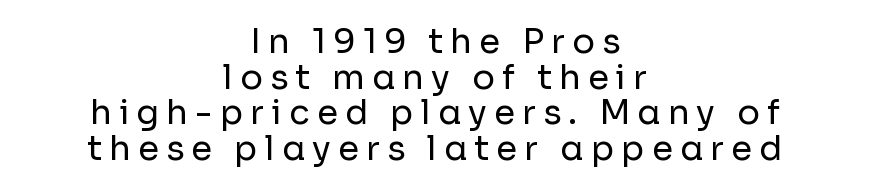
{"serif": "no", "italic": "no", "bold": "no", "weight": "regular", "width": "normal", "stroke_contrast": "low", "x_height": "medium", "monospaced": "no", "underline": "no", "align": "center", "line_spacing": "tight", "line_spacing_ratio": 1.05, "letter_spacing": "wide", "letter_spacing_em": 0.21, "glyph_px": 34}
